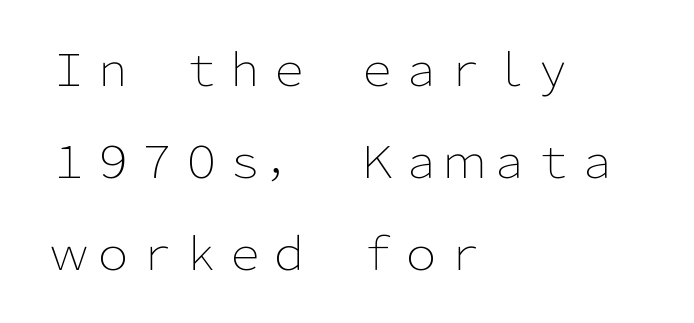
{"serif": "no", "italic": "no", "bold": "no", "weight": "light", "width": "normal", "stroke_contrast": "low", "x_height": "medium", "monospaced": "no", "underline": "no", "align": "left", "line_spacing": "loose", "line_spacing_ratio": 2.09, "letter_spacing": "normal", "letter_spacing_em": 0.0, "glyph_px": 44}
